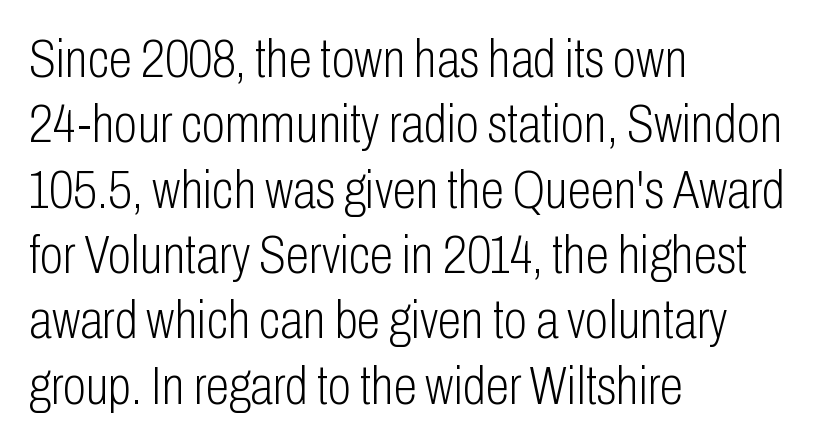
The image shows 54 px light, condensed sans-serif type, upright; set left-aligned, line spacing 1.21x, normal letter spacing, not underlined; low stroke contrast and a medium x-height.
